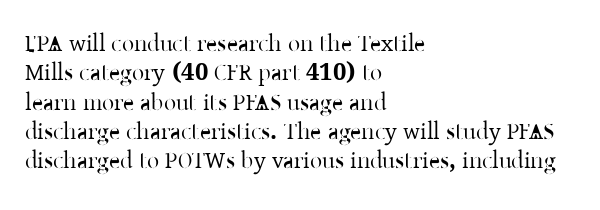
{"italic": "no", "underline": "no", "align": "left", "line_spacing_ratio": 1.22, "letter_spacing": "normal", "letter_spacing_em": 0.0, "glyph_px": 24}
